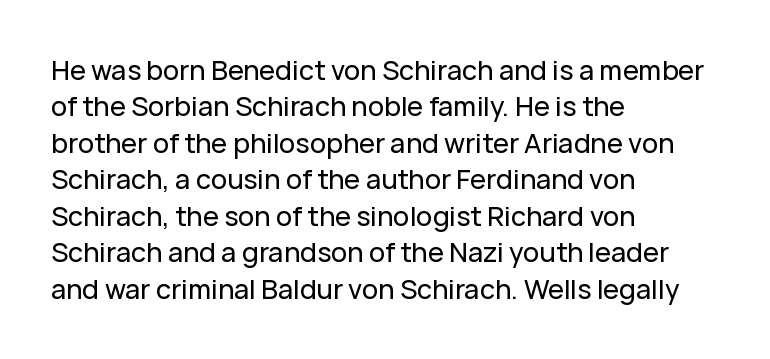
Q: Is the text italic (slanted)? A: No, it is upright.
Q: Is the text underlined? A: No.
Q: How is the paragraph aligned? A: Left-aligned.
Q: Is the spacing between letters normal or unusually wide? A: Normal.
Q: Is the spacing between lines tight, normal or loose? A: Normal.
